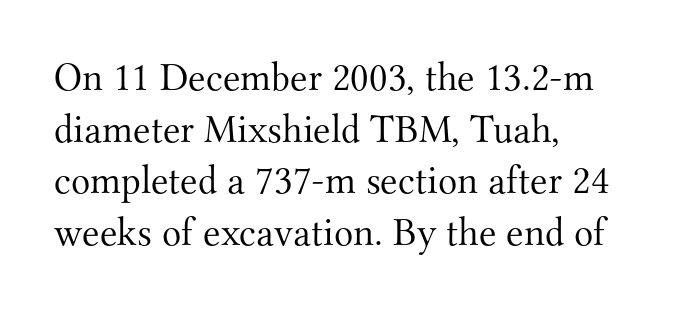
Interline gaps are of average width in this sample. Bold? No — there's no thickening of the strokes. No word sits above an underline. The axis of the letterforms is exactly vertical. You could call the tracking neutral — neither tight nor loose.
